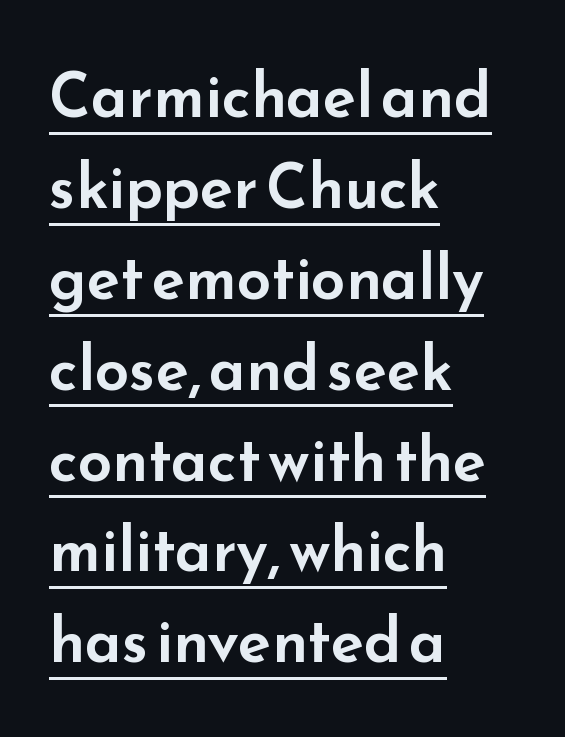
The image shows 61 px wide sans-serif type, upright; set left-aligned, normal line spacing (1.49x), normal letter spacing, underlined; low stroke contrast and a small x-height.
